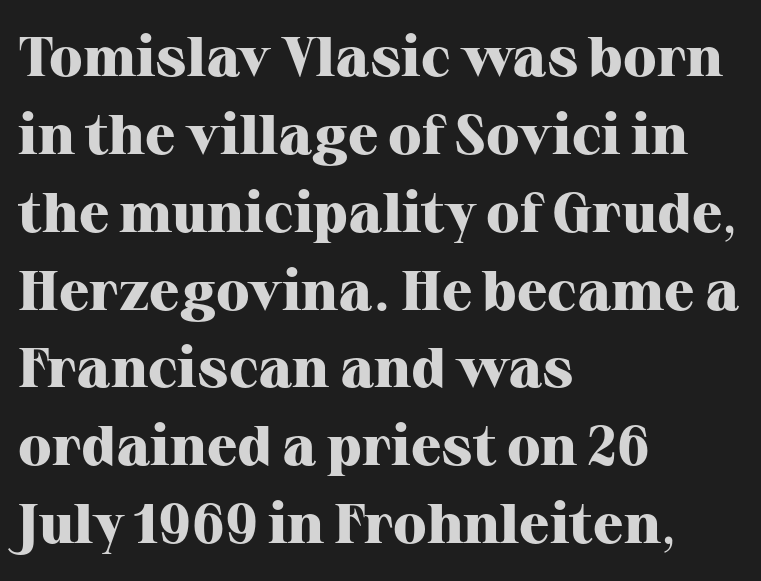
Q: Is the text bold? A: Yes.
Q: Is the text italic (slanted)? A: No, it is upright.
Q: Is the typeface a serif or a sans-serif typeface? A: Serif.
Q: Is the text underlined? A: No.
Q: How is the paragraph aligned? A: Left-aligned.
Q: Is the spacing between letters normal or unusually wide? A: Normal.
Q: Is the spacing between lines tight, normal or loose? A: Normal.
Q: Width (condensed, normal, or wide)? A: Normal.
Q: Stroke contrast? A: High.
Q: x-height? A: Medium.
Q: Monospaced? A: No.
